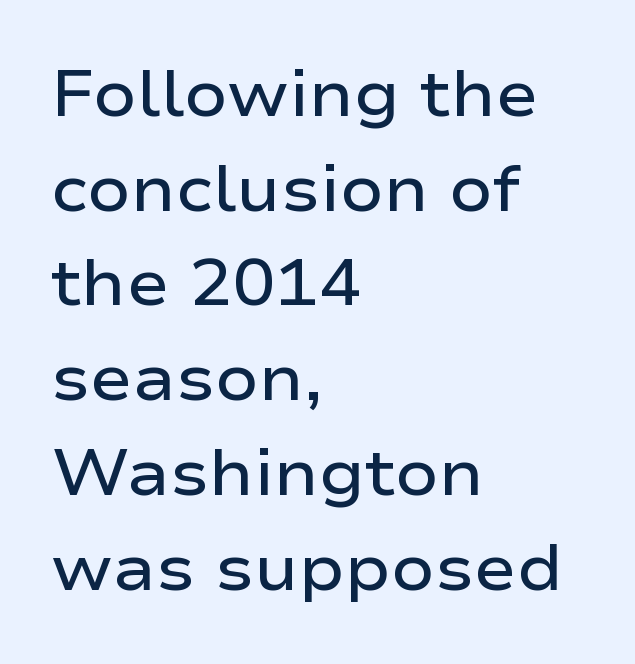
{"serif": "no", "italic": "no", "bold": "semi", "weight": "semibold", "width": "wide", "stroke_contrast": "low", "x_height": "medium", "monospaced": "no", "underline": "no", "align": "left", "line_spacing": "normal", "line_spacing_ratio": 1.48, "letter_spacing": "normal", "letter_spacing_em": 0.0, "glyph_px": 64}
